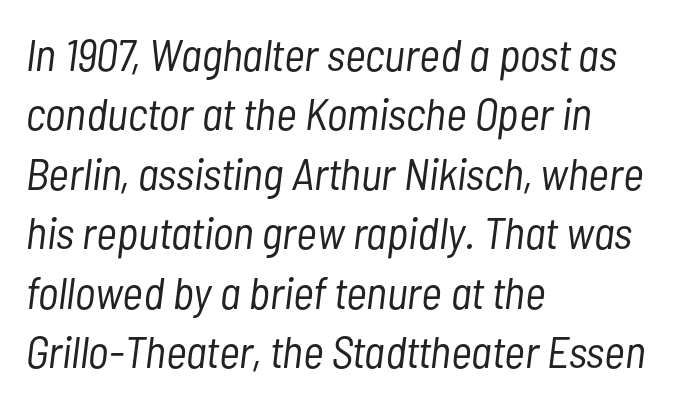
Caption: multi-line text, flush left, ragged right. The vertical gap from one line to the next is medium. No chunkiness to these letters — they're not bold. Just letters on the line, the space beneath them empty.
